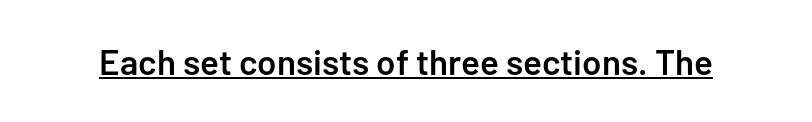
Q: Is the text bold? A: Semi-bold.
Q: Is the text italic (slanted)? A: No, it is upright.
Q: Is the typeface a serif or a sans-serif typeface? A: Sans-serif.
Q: Is the text underlined? A: Yes.
Q: Is the spacing between letters normal or unusually wide? A: Normal.
Q: Width (condensed, normal, or wide)? A: Normal.
Q: Stroke contrast? A: Low.
Q: x-height? A: Medium.
Q: Monospaced? A: No.
